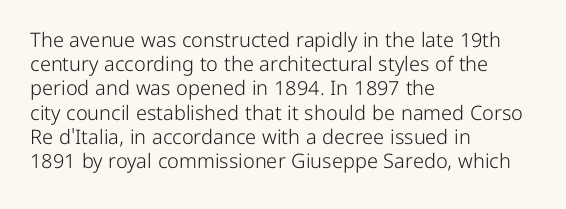
Q: Is the text bold? A: No.
Q: Is the text italic (slanted)? A: No, it is upright.
Q: Is the text underlined? A: No.
Q: How is the paragraph aligned? A: Left-aligned.
Q: Is the spacing between letters normal or unusually wide? A: Normal.
